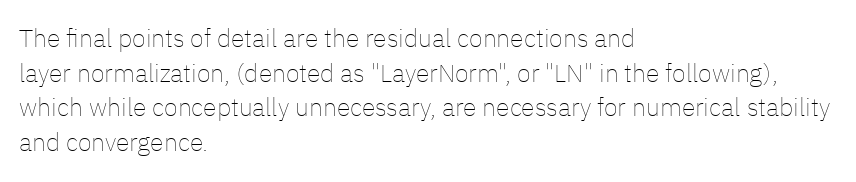
Q: Is the text bold? A: No.
Q: Is the text italic (slanted)? A: No, it is upright.
Q: Is the text underlined? A: No.
Q: How is the paragraph aligned? A: Left-aligned.
Q: Is the spacing between letters normal or unusually wide? A: Normal.
Q: Is the spacing between lines tight, normal or loose? A: Normal.
